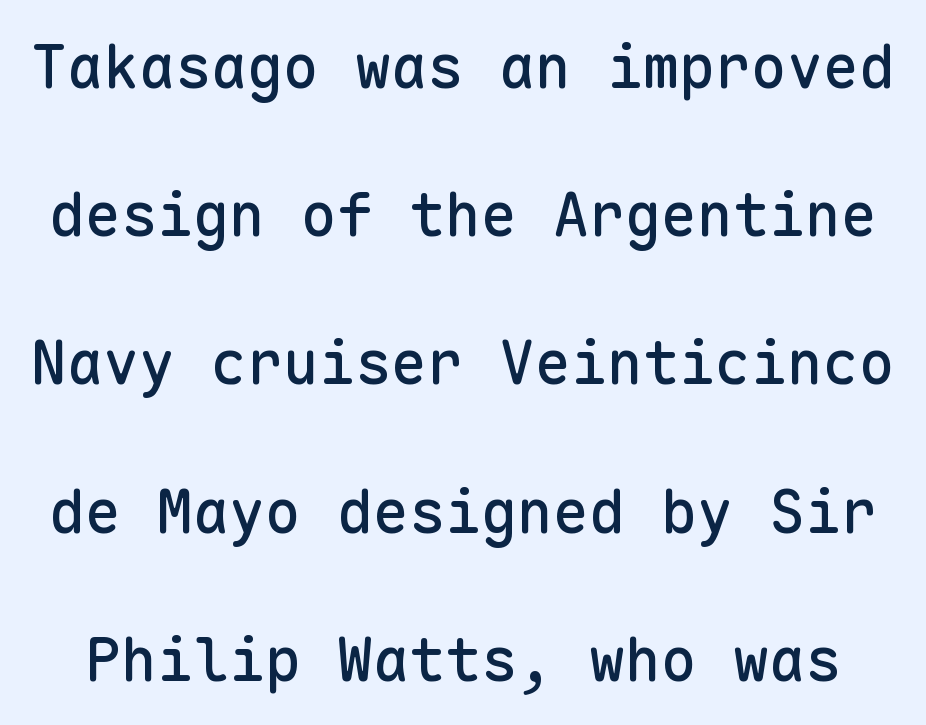
Q: Is the text italic (slanted)? A: No, it is upright.
Q: Is the typeface a serif or a sans-serif typeface? A: Sans-serif.
Q: Is the text underlined? A: No.
Q: Is the spacing between letters normal or unusually wide? A: Normal.
Q: Is the spacing between lines tight, normal or loose? A: Loose.
Q: Width (condensed, normal, or wide)? A: Normal.
Q: Stroke contrast? A: Low.
Q: x-height? A: Medium.
Q: Monospaced? A: Yes.
